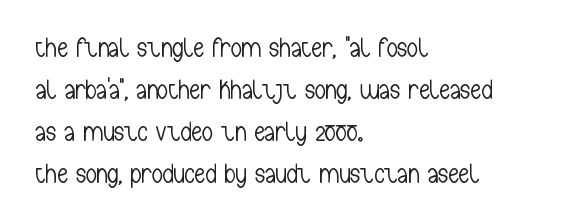
Anything drawn beneath the words? Only blank space. Each word holds together tightly as a unit, with standard inter-letter gaps. Each stroke keeps to a modest, everyday thickness or less. Normally led — the rows are evenly, conventionally spaced. In CSS terms this would be text-align: left. Does the lettering tilt? It doesn't — this is upright.
